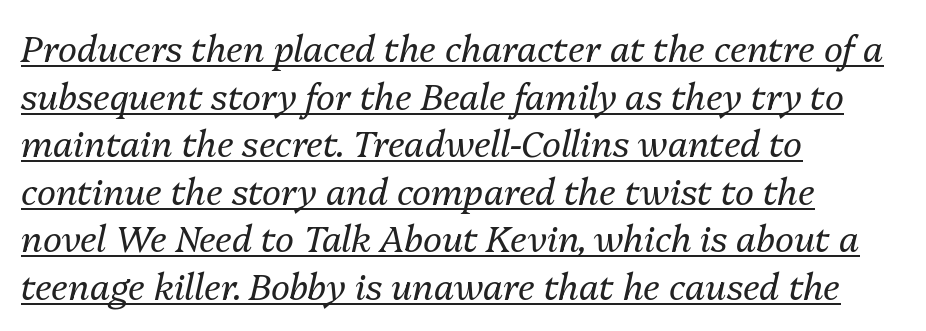
{"italic": "yes", "lean": "right", "slant_degrees": 13, "bold": "no", "weight": "regular", "width": "normal", "stroke_contrast": "medium", "x_height": "medium", "monospaced": "no", "underline": "yes", "align": "left", "line_spacing": "normal", "line_spacing_ratio": 1.32, "letter_spacing": "normal", "letter_spacing_em": 0.0, "glyph_px": 36}
